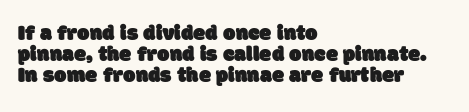
Q: Is the text underlined? A: No.
Q: How is the paragraph aligned? A: Left-aligned.
Q: Is the spacing between letters normal or unusually wide? A: Normal.
Q: Is the spacing between lines tight, normal or loose? A: Tight.
